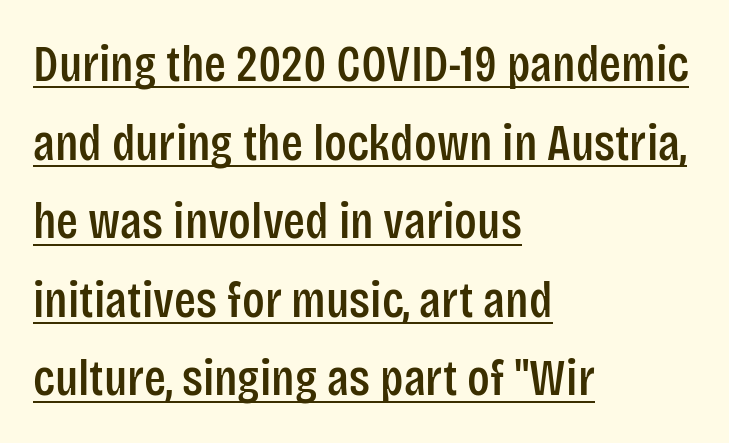
{"serif": "no", "italic": "no", "width": "condensed", "stroke_contrast": "low", "x_height": "large", "monospaced": "no", "underline": "yes", "align": "left", "line_spacing": "normal", "line_spacing_ratio": 1.54, "letter_spacing": "normal", "letter_spacing_em": 0.0, "glyph_px": 51}
